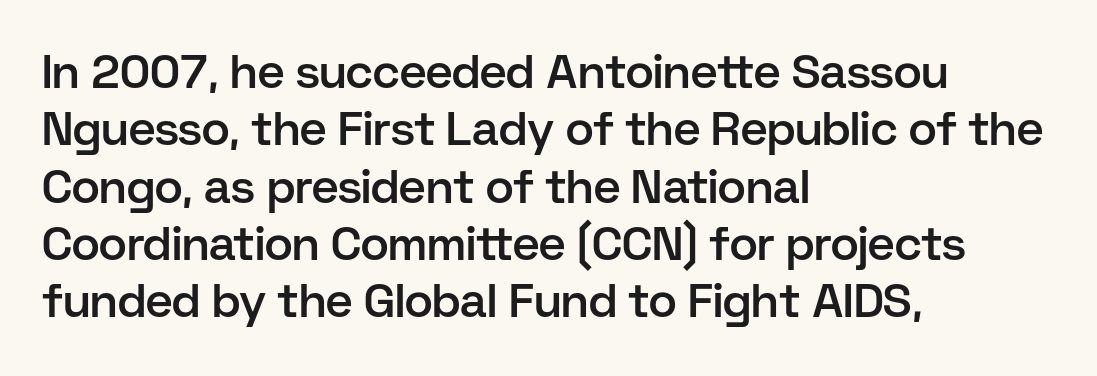
{"serif": "no", "italic": "no", "bold": "semi", "weight": "semibold", "width": "normal", "stroke_contrast": "low", "x_height": "medium", "monospaced": "no", "underline": "no", "align": "left", "line_spacing_ratio": 1.22, "letter_spacing": "normal", "letter_spacing_em": 0.0, "glyph_px": 47}
